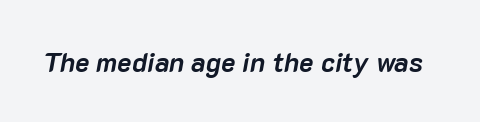
Nobody drew a line under any word here. These lines were composed using italics. This is heavy type, rendered in bold. Letter spacing: default.
